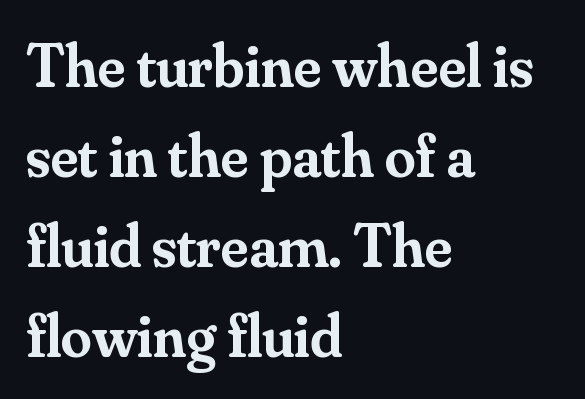
Q: Is the text bold? A: Semi-bold.
Q: Is the text italic (slanted)? A: No, it is upright.
Q: Is the typeface a serif or a sans-serif typeface? A: Serif.
Q: Is the text underlined? A: No.
Q: How is the paragraph aligned? A: Left-aligned.
Q: Is the spacing between letters normal or unusually wide? A: Normal.
Q: Is the spacing between lines tight, normal or loose? A: Normal.
Q: Width (condensed, normal, or wide)? A: Normal.
Q: Stroke contrast? A: Medium.
Q: x-height? A: Small.
Q: Monospaced? A: No.
